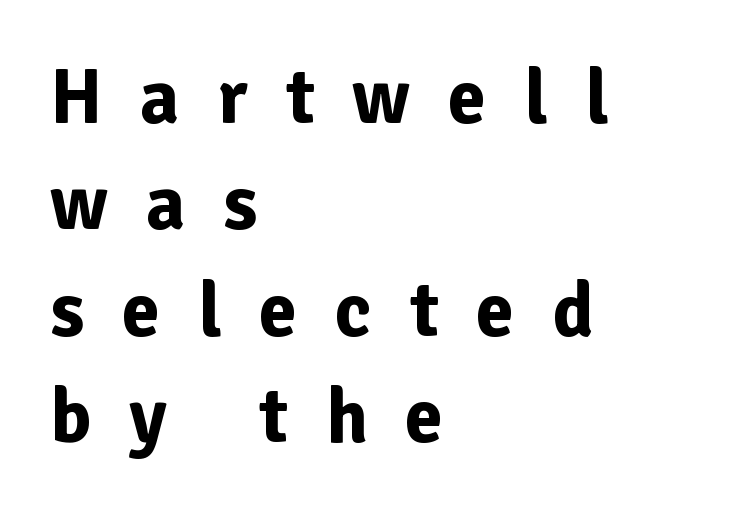
{"serif": "no", "italic": "no", "bold": "yes", "weight": "bold", "width": "normal", "stroke_contrast": "low", "x_height": "medium", "monospaced": "no", "underline": "no", "align": "left", "line_spacing": "normal", "line_spacing_ratio": 1.38, "letter_spacing": "wide", "letter_spacing_em": 0.49, "glyph_px": 77}
